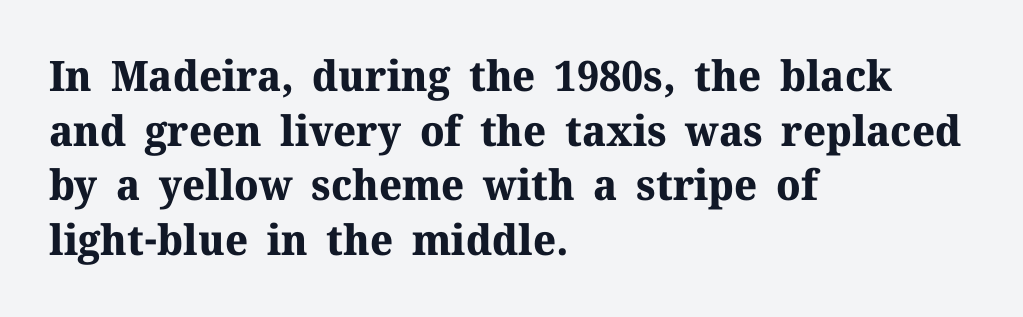
{"serif": "yes", "italic": "no", "bold": "yes", "weight": "bold", "width": "normal", "stroke_contrast": "medium", "x_height": "medium", "monospaced": "no", "underline": "no", "align": "left", "line_spacing": "normal", "line_spacing_ratio": 1.3, "letter_spacing": "normal", "letter_spacing_em": 0.0, "glyph_px": 42}
